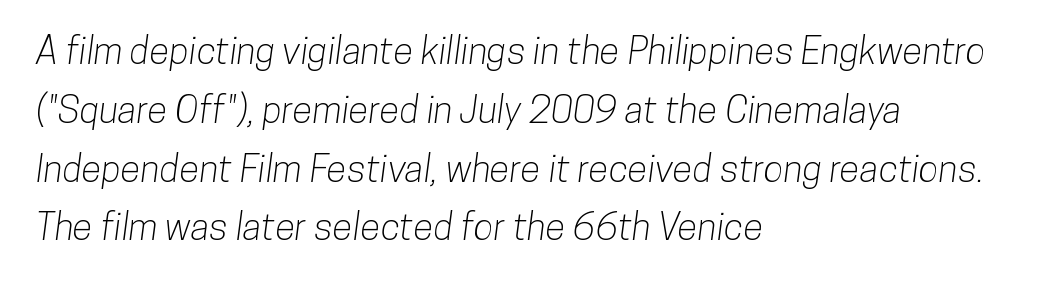
Q: Is the typeface a serif or a sans-serif typeface? A: Sans-serif.
Q: Is the text underlined? A: No.
Q: How is the paragraph aligned? A: Left-aligned.
Q: Is the spacing between letters normal or unusually wide? A: Normal.
Q: Is the spacing between lines tight, normal or loose? A: Normal.
Q: Width (condensed, normal, or wide)? A: Condensed.
Q: Stroke contrast? A: Low.
Q: x-height? A: Medium.
Q: Monospaced? A: No.
